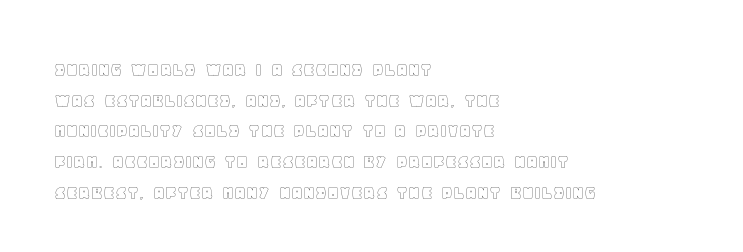
Style check: upright. Quick note: interline space is typical. This sample uses plain, unmodified letter spacing. In CSS terms this would be text-align: left.
